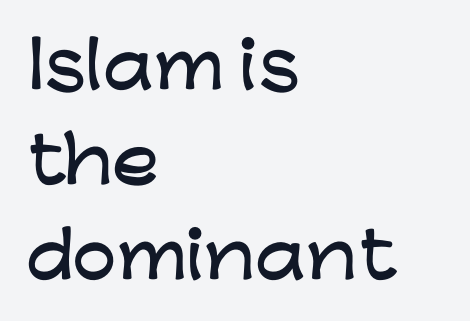
The foot of each line stays bare and open. Do the characters align in a grid? No, the font is proportional. Rendered with straight, roman letterforms. Are there feet on the stems? There aren't — it's a sans.
